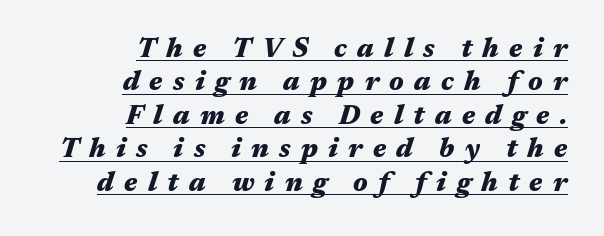
A baseline rule has been typeset under these characters. Chunky letters — that's bold for sure. Caption: expanded tracking, letters set apart. Short and long lines alike share a common ending point at right. Every character sits at an angle, as italics do.
